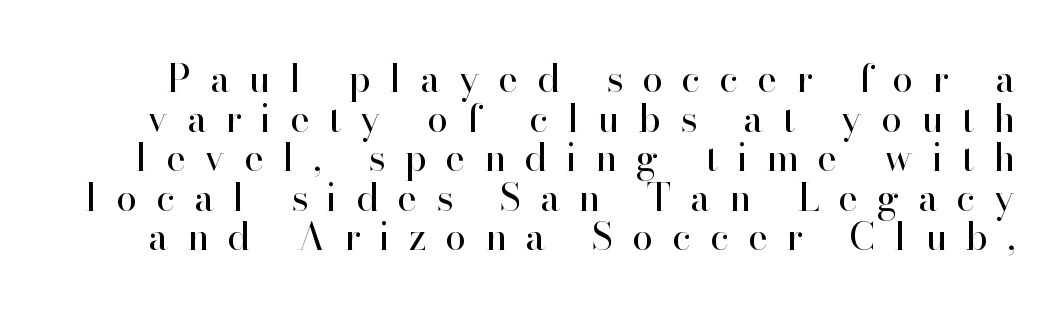
Q: Is the text bold? A: No.
Q: Is the text italic (slanted)? A: No, it is upright.
Q: Is the typeface a serif or a sans-serif typeface? A: Serif.
Q: Is the text underlined? A: No.
Q: Is the spacing between letters normal or unusually wide? A: Unusually wide.
Q: Is the spacing between lines tight, normal or loose? A: Tight.
Q: Width (condensed, normal, or wide)? A: Normal.
Q: Stroke contrast? A: High.
Q: x-height? A: Small.
Q: Monospaced? A: No.
